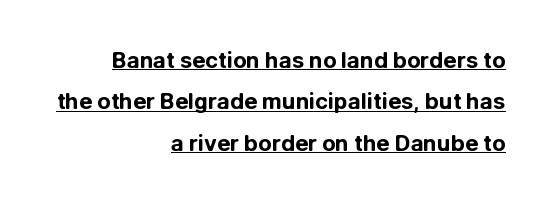
The image shows 22 px bold type, upright; set right-aligned, line spacing 1.88x, normal letter spacing, underlined.
